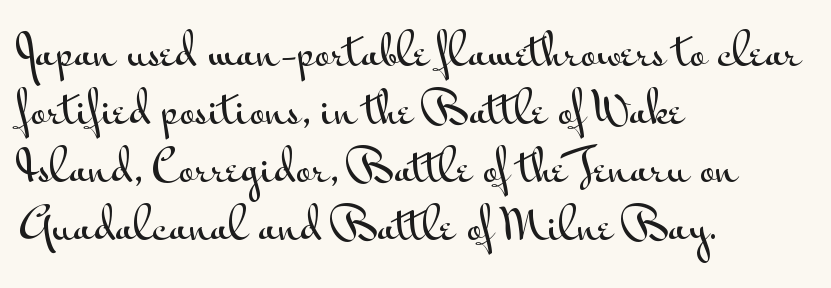
Serif or sans? Sans — the stroke terminals are bare. Quick note: underline off. Do the characters align in a grid? No, the font is proportional.
